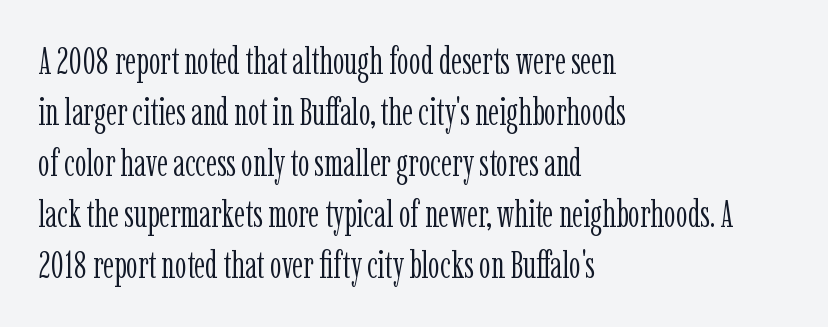
{"serif": "yes", "italic": "no", "bold": "no", "weight": "light", "width": "condensed", "stroke_contrast": "low", "x_height": "medium", "monospaced": "no", "underline": "no", "align": "left", "line_spacing": "normal", "line_spacing_ratio": 1.38, "letter_spacing": "normal", "letter_spacing_em": 0.0, "glyph_px": 37}
